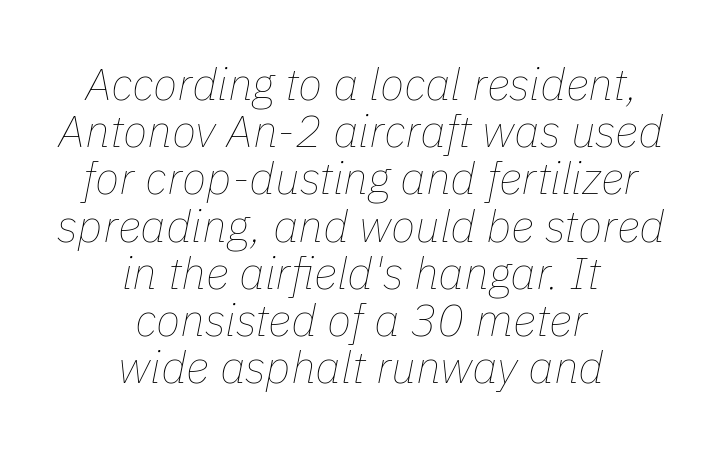
Q: Is the text bold? A: No.
Q: Is the text italic (slanted)? A: Yes, it leans right by about 11 degrees.
Q: Is the text underlined? A: No.
Q: How is the paragraph aligned? A: Centered.
Q: Is the spacing between letters normal or unusually wide? A: Normal.
Q: Is the spacing between lines tight, normal or loose? A: Tight.
Q: Width (condensed, normal, or wide)? A: Normal.
Q: Stroke contrast? A: Low.
Q: x-height? A: Medium.
Q: Monospaced? A: No.
